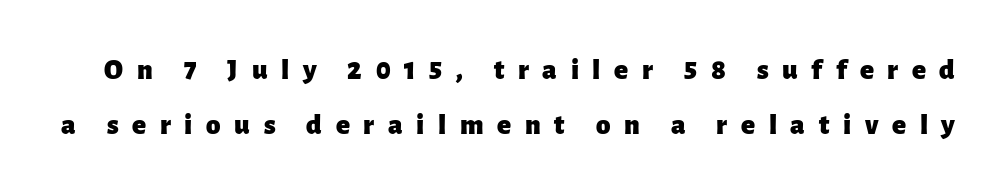
Is the type bold? Yes — the strokes are clearly thick and heavy. How are the letters spaced? Widely, with obvious added tracking. The text was rendered using a sans face with plain stroke endings. Designer's note — italics off, roman on. The letters advance in unequal steps, a hallmark of proportional type. Unmarked baselines from the first word to the last.
